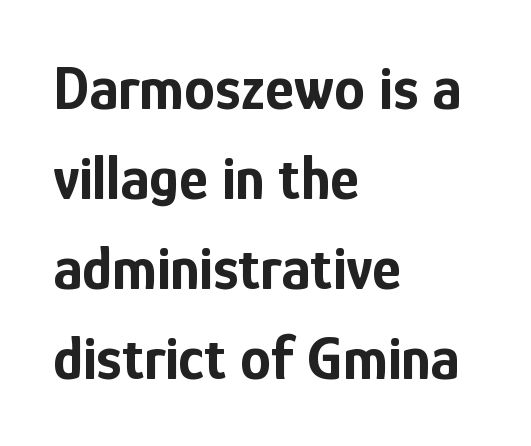
Q: Is the text bold? A: Yes.
Q: Is the text italic (slanted)? A: No, it is upright.
Q: Is the typeface a serif or a sans-serif typeface? A: Sans-serif.
Q: Is the text underlined? A: No.
Q: How is the paragraph aligned? A: Left-aligned.
Q: Is the spacing between letters normal or unusually wide? A: Normal.
Q: Is the spacing between lines tight, normal or loose? A: Normal.
Q: Width (condensed, normal, or wide)? A: Condensed.
Q: Stroke contrast? A: Low.
Q: x-height? A: Medium.
Q: Monospaced? A: No.
